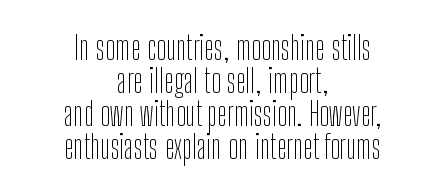
The image shows 33 px thin, condensed sans-serif type, upright; set centered, tight line spacing (1.0x), normal letter spacing, not underlined; low stroke contrast and a medium x-height.
